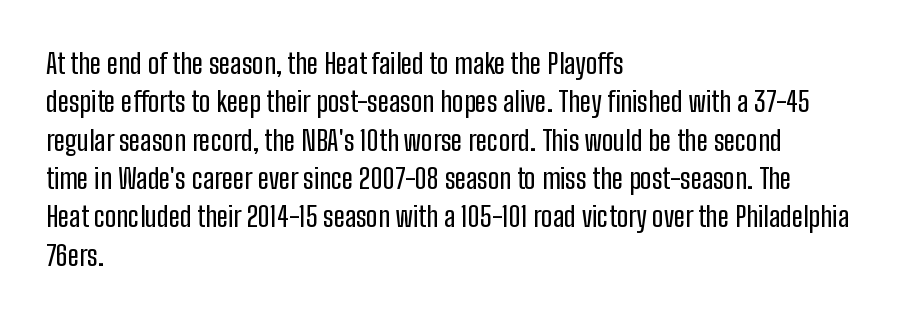
Q: Is the text italic (slanted)? A: No, it is upright.
Q: Is the typeface a serif or a sans-serif typeface? A: Sans-serif.
Q: Is the text underlined? A: No.
Q: How is the paragraph aligned? A: Left-aligned.
Q: Is the spacing between letters normal or unusually wide? A: Normal.
Q: Is the spacing between lines tight, normal or loose? A: Normal.
Q: Width (condensed, normal, or wide)? A: Condensed.
Q: Stroke contrast? A: Low.
Q: x-height? A: Medium.
Q: Monospaced? A: No.
